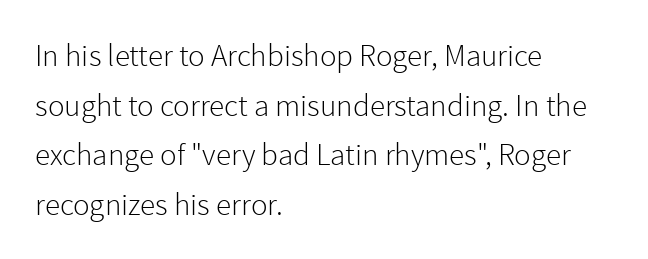
Q: Is the text bold? A: No.
Q: Is the text italic (slanted)? A: No, it is upright.
Q: Is the typeface a serif or a sans-serif typeface? A: Sans-serif.
Q: Is the text underlined? A: No.
Q: How is the paragraph aligned? A: Left-aligned.
Q: Is the spacing between letters normal or unusually wide? A: Normal.
Q: Is the spacing between lines tight, normal or loose? A: Normal.
Q: Width (condensed, normal, or wide)? A: Normal.
Q: x-height? A: Medium.
Q: Monospaced? A: No.
